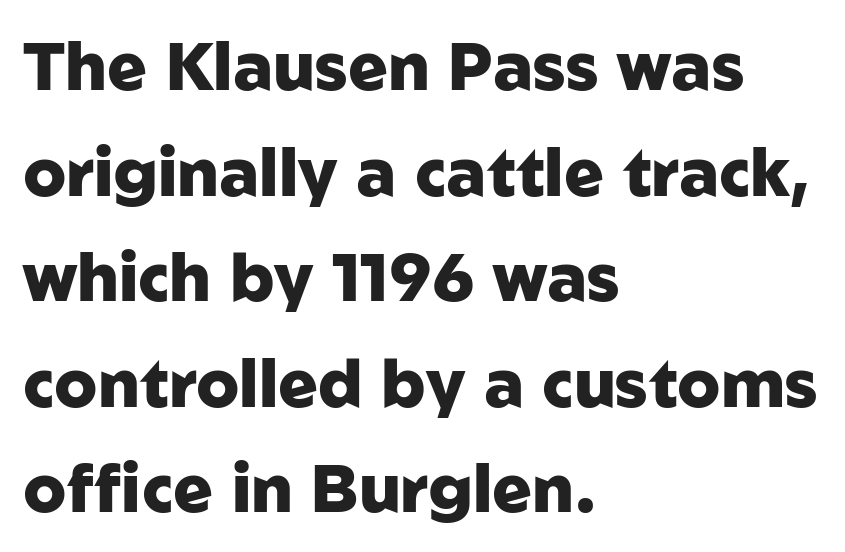
Q: Is the text bold? A: Yes.
Q: Is the text italic (slanted)? A: No, it is upright.
Q: Is the typeface a serif or a sans-serif typeface? A: Sans-serif.
Q: Is the text underlined? A: No.
Q: How is the paragraph aligned? A: Left-aligned.
Q: Is the spacing between letters normal or unusually wide? A: Normal.
Q: Is the spacing between lines tight, normal or loose? A: Normal.
Q: Width (condensed, normal, or wide)? A: Normal.
Q: Stroke contrast? A: Low.
Q: x-height? A: Medium.
Q: Monospaced? A: No.
